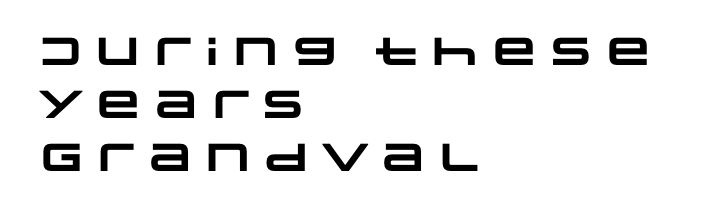
Q: Is the text bold? A: Yes.
Q: Is the typeface a serif or a sans-serif typeface? A: Sans-serif.
Q: Is the text underlined? A: No.
Q: How is the paragraph aligned? A: Left-aligned.
Q: Is the spacing between letters normal or unusually wide? A: Normal.
Q: Is the spacing between lines tight, normal or loose? A: Normal.
Q: Width (condensed, normal, or wide)? A: Wide.
Q: Stroke contrast? A: Low.
Q: x-height? A: Large.
Q: Monospaced? A: No.
